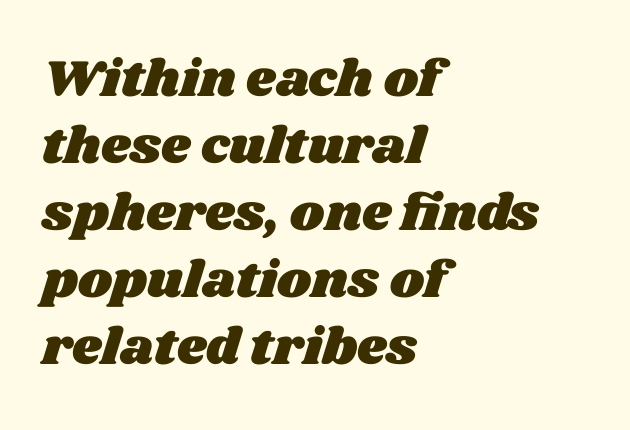
{"width": "wide", "stroke_contrast": "medium", "x_height": "large", "monospaced": "no", "underline": "no", "align": "left", "line_spacing": "normal", "line_spacing_ratio": 1.29, "letter_spacing": "normal", "letter_spacing_em": 0.0, "glyph_px": 52}
